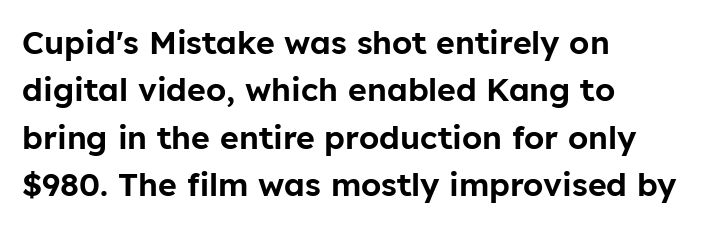
The image shows 32 px sans-serif type, upright; set left-aligned, normal line spacing (1.48x), normal letter spacing, not underlined; low stroke contrast and a medium x-height.
